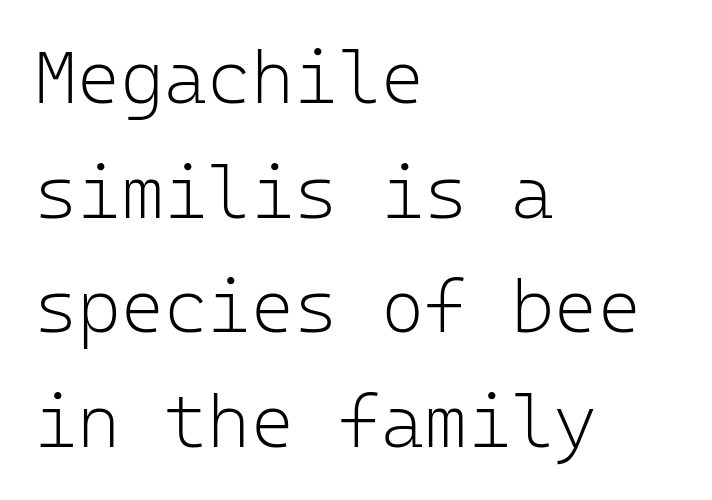
Observe the absence of serifs on each vertical stroke in this sample. Bold? No — there's no thickening of the strokes. Each word holds together tightly as a unit, with standard inter-letter gaps. Here the designer chose a console-style face with uniform glyph widths.
